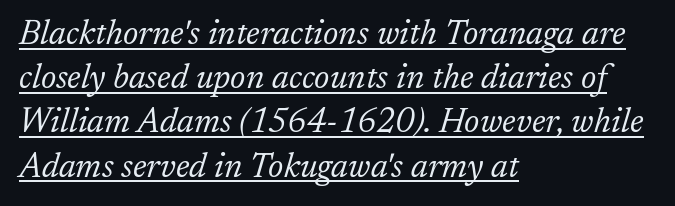
Q: Is the text bold? A: No.
Q: Is the text italic (slanted)? A: Yes, it leans right by about 17 degrees.
Q: Is the typeface a serif or a sans-serif typeface? A: Serif.
Q: Is the text underlined? A: Yes.
Q: How is the paragraph aligned? A: Left-aligned.
Q: Is the spacing between letters normal or unusually wide? A: Normal.
Q: Is the spacing between lines tight, normal or loose? A: Normal.
Q: Width (condensed, normal, or wide)? A: Normal.
Q: Stroke contrast? A: Low.
Q: x-height? A: Medium.
Q: Monospaced? A: No.
